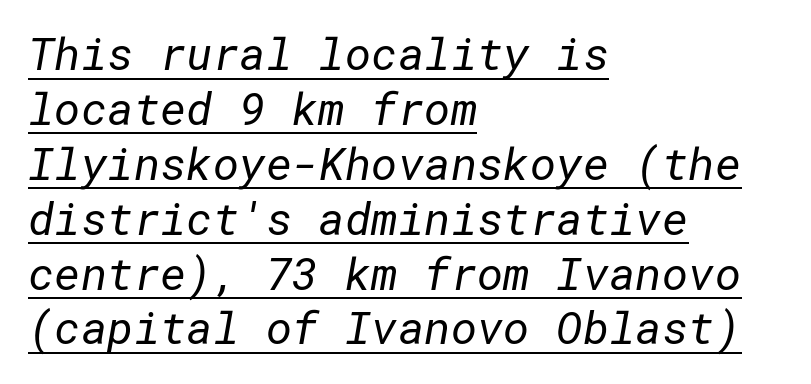
{"serif": "no", "bold": "no", "weight": "regular", "width": "normal", "stroke_contrast": "low", "x_height": "medium", "underline": "yes", "align": "left", "line_spacing_ratio": 1.22, "letter_spacing": "normal", "letter_spacing_em": 0.0, "glyph_px": 45}
